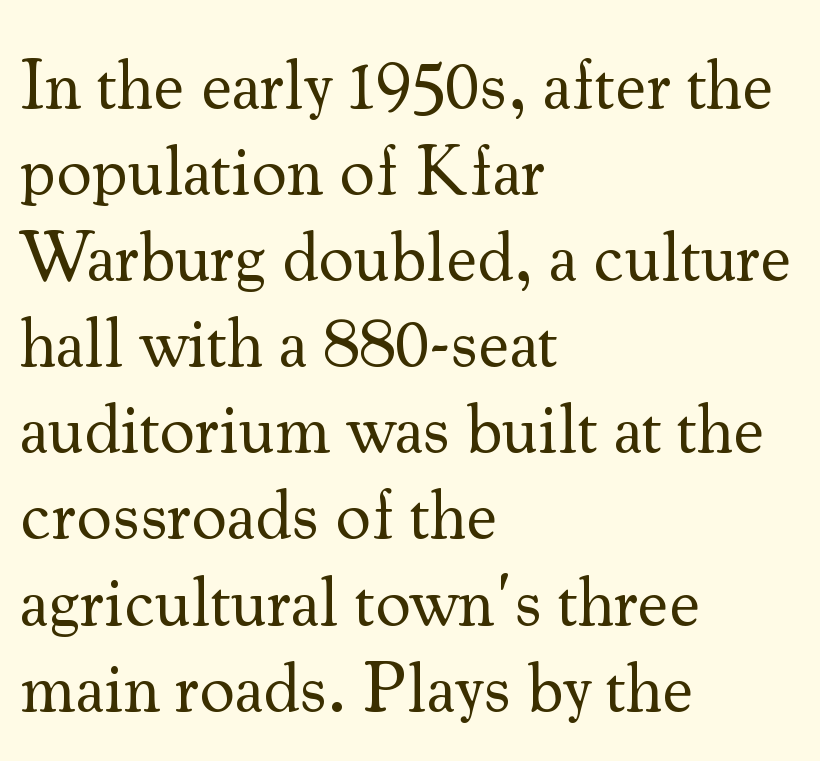
Q: Is the text bold? A: No.
Q: Is the text italic (slanted)? A: No, it is upright.
Q: Is the typeface a serif or a sans-serif typeface? A: Serif.
Q: Is the text underlined? A: No.
Q: How is the paragraph aligned? A: Left-aligned.
Q: Is the spacing between letters normal or unusually wide? A: Normal.
Q: Width (condensed, normal, or wide)? A: Normal.
Q: Stroke contrast? A: Medium.
Q: x-height? A: Small.
Q: Monospaced? A: No.
